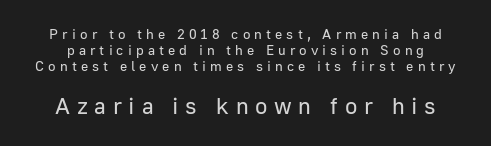
The image shows 23 px text type, upright; set tight line spacing (1.14x), unusually wide letter spacing (+0.29 em), not underlined; the second (bottom) block is 1.64x larger.
